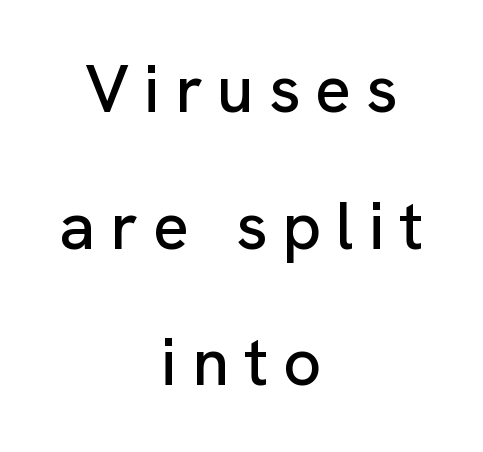
{"serif": "no", "italic": "no", "width": "normal", "stroke_contrast": "low", "x_height": "medium", "monospaced": "no", "underline": "no", "align": "center", "line_spacing": "loose", "line_spacing_ratio": 2.04, "letter_spacing": "wide", "letter_spacing_em": 0.22, "glyph_px": 67}
